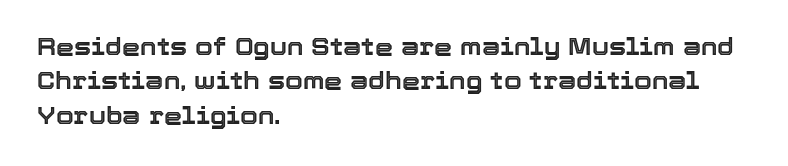
The image shows 23 px text type, upright; set left-aligned, normal line spacing (1.49x), normal letter spacing, not underlined.
